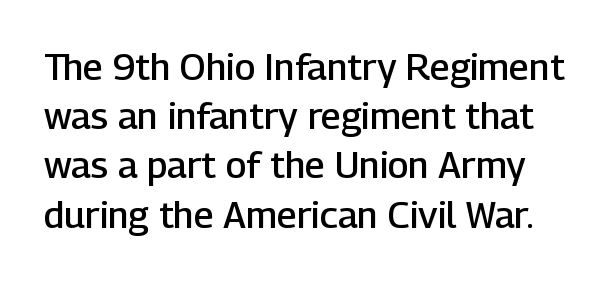
Q: Is the text bold? A: Semi-bold.
Q: Is the text italic (slanted)? A: No, it is upright.
Q: Is the typeface a serif or a sans-serif typeface? A: Sans-serif.
Q: Is the text underlined? A: No.
Q: Is the spacing between letters normal or unusually wide? A: Normal.
Q: Is the spacing between lines tight, normal or loose? A: Normal.
Q: Width (condensed, normal, or wide)? A: Normal.
Q: Stroke contrast? A: Low.
Q: x-height? A: Medium.
Q: Monospaced? A: No.
